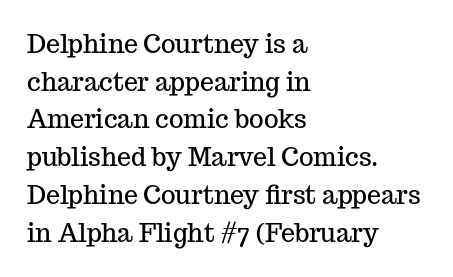
{"italic": "no", "underline": "no", "align": "left", "line_spacing": "normal", "line_spacing_ratio": 1.51, "letter_spacing": "normal", "letter_spacing_em": 0.0, "glyph_px": 25}
